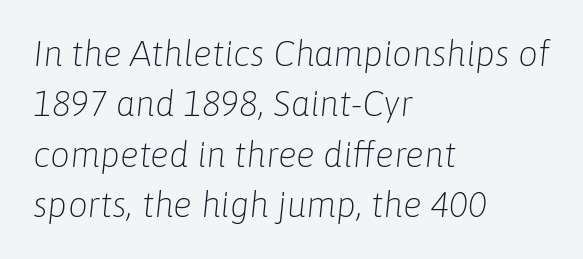
The image shows 35 px light type, italic (leaning right); set left-aligned, normal line spacing (1.44x), normal letter spacing, not underlined; low stroke contrast and a medium x-height.
